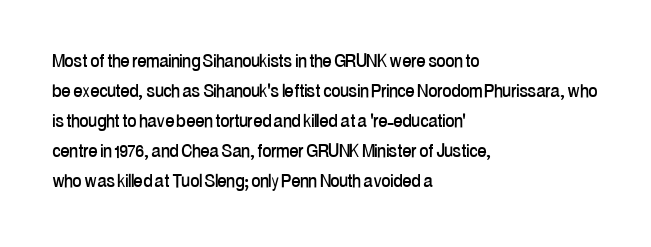
{"italic": "no", "underline": "no", "align": "left", "line_spacing": "normal", "line_spacing_ratio": 1.36, "letter_spacing": "normal", "letter_spacing_em": 0.0, "glyph_px": 22}
